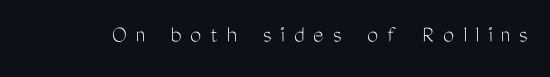
{"italic": "no", "bold": "no", "underline": "no", "letter_spacing": "wide", "letter_spacing_em": 0.35, "glyph_px": 25}
